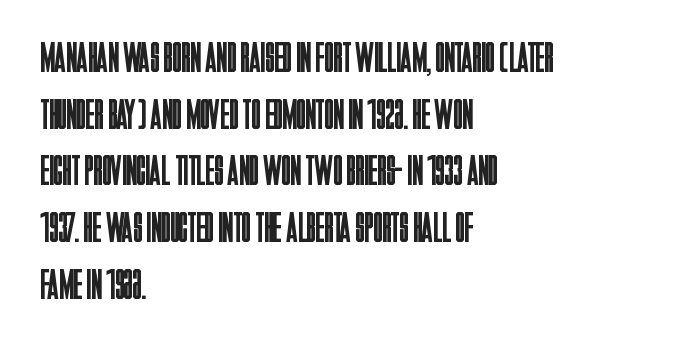
Q: Is the text bold? A: No.
Q: Is the text italic (slanted)? A: No, it is upright.
Q: Is the typeface a serif or a sans-serif typeface? A: Sans-serif.
Q: Is the text underlined? A: No.
Q: How is the paragraph aligned? A: Left-aligned.
Q: Is the spacing between letters normal or unusually wide? A: Normal.
Q: Is the spacing between lines tight, normal or loose? A: Normal.
Q: Width (condensed, normal, or wide)? A: Condensed.
Q: Stroke contrast? A: Low.
Q: x-height? A: Large.
Q: Monospaced? A: No.
